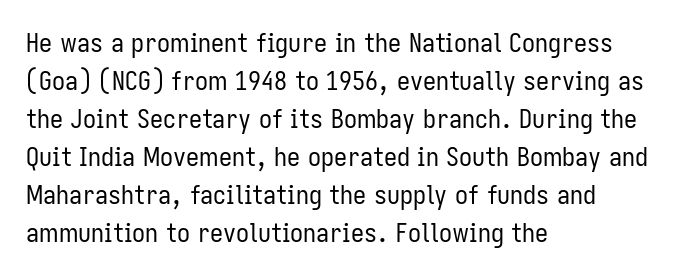
Q: Is the text bold? A: No.
Q: Is the text italic (slanted)? A: No, it is upright.
Q: Is the text underlined? A: No.
Q: How is the paragraph aligned? A: Left-aligned.
Q: Is the spacing between letters normal or unusually wide? A: Normal.
Q: Is the spacing between lines tight, normal or loose? A: Normal.
